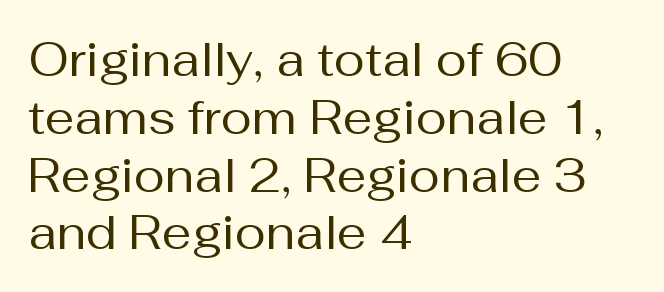
The image shows 47 px regular-weight sans-serif type, upright; set left-aligned, line spacing 1.23x, normal letter spacing, not underlined; medium stroke contrast and a medium x-height.
